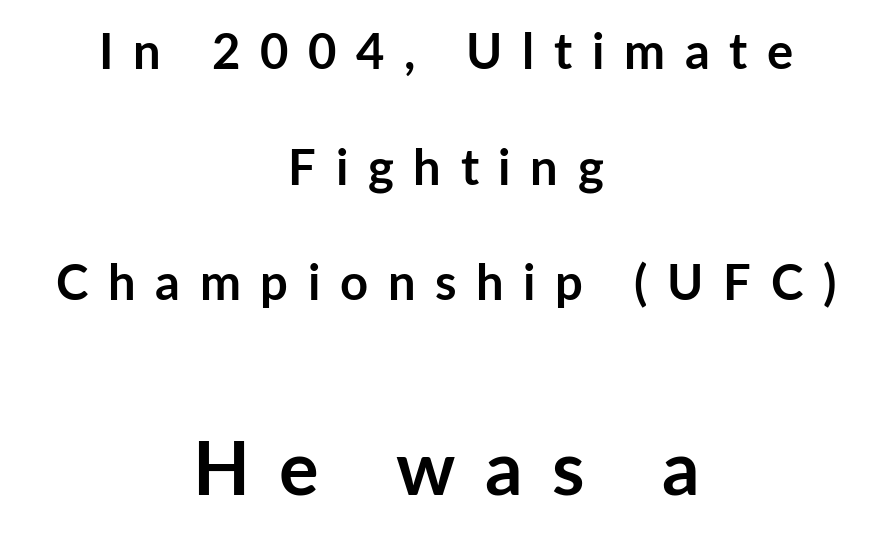
The image shows 74 px semibold sans-serif type, upright; set centered, loose line spacing (2.36x), unusually wide letter spacing (+0.4 em), not underlined; the second (bottom) block is 1.51x larger; low stroke contrast and a medium x-height.
